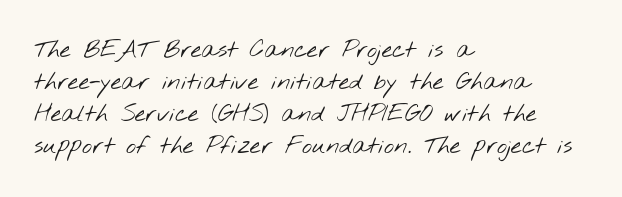
{"bold": "no", "underline": "no", "align": "left", "line_spacing": "normal", "line_spacing_ratio": 1.33, "letter_spacing": "normal", "letter_spacing_em": 0.0, "glyph_px": 24}
